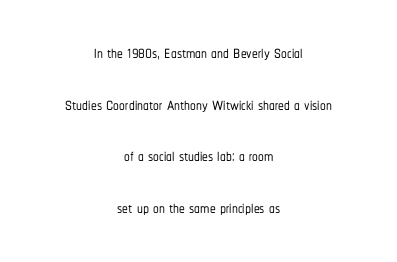
Q: Is the text italic (slanted)? A: No, it is upright.
Q: Is the text underlined? A: No.
Q: How is the paragraph aligned? A: Centered.
Q: Is the spacing between letters normal or unusually wide? A: Normal.
Q: Is the spacing between lines tight, normal or loose? A: Loose.
